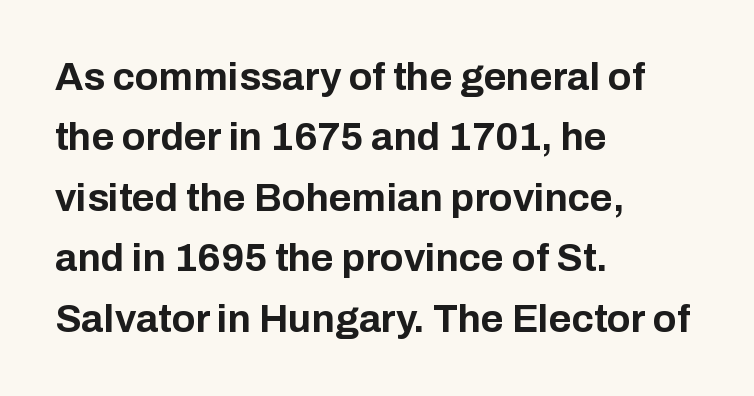
{"serif": "no", "italic": "no", "bold": "yes", "weight": "bold", "width": "normal", "stroke_contrast": "low", "x_height": "medium", "monospaced": "no", "underline": "no", "align": "left", "line_spacing": "normal", "line_spacing_ratio": 1.55, "letter_spacing": "normal", "letter_spacing_em": 0.0, "glyph_px": 39}
